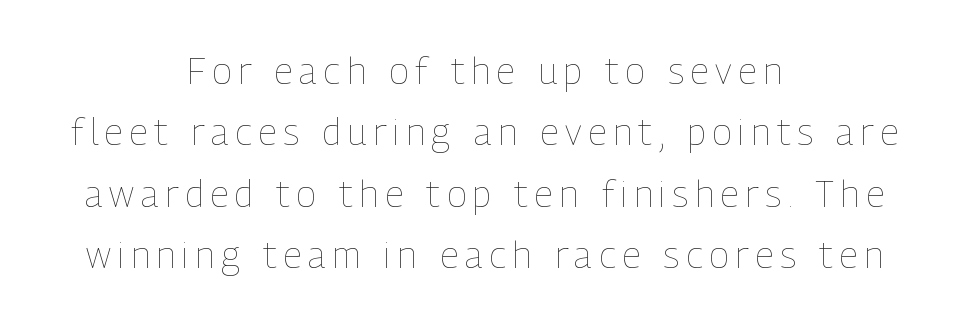
The image shows 37 px thin, condensed type, upright; set centered, normal line spacing (1.66x), not underlined; low stroke contrast and a medium x-height.
